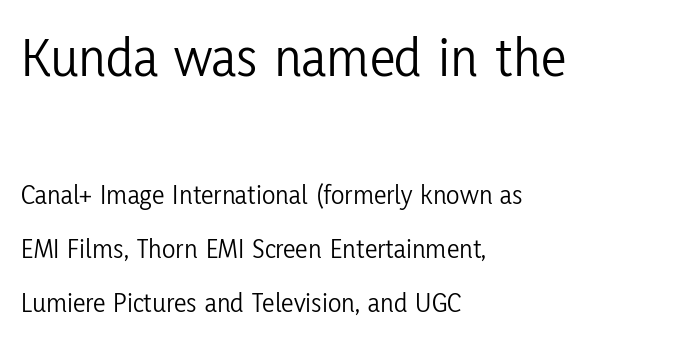
{"serif": "no", "italic": "no", "bold": "no", "weight": "light", "width": "condensed", "stroke_contrast": "low", "x_height": "medium", "monospaced": "no", "underline": "no", "align": "left", "line_spacing": "loose", "line_spacing_ratio": 1.93, "letter_spacing": "normal", "letter_spacing_em": 0.0, "larger_block": "first", "size_ratio": 2.04, "glyph_px": 57}
